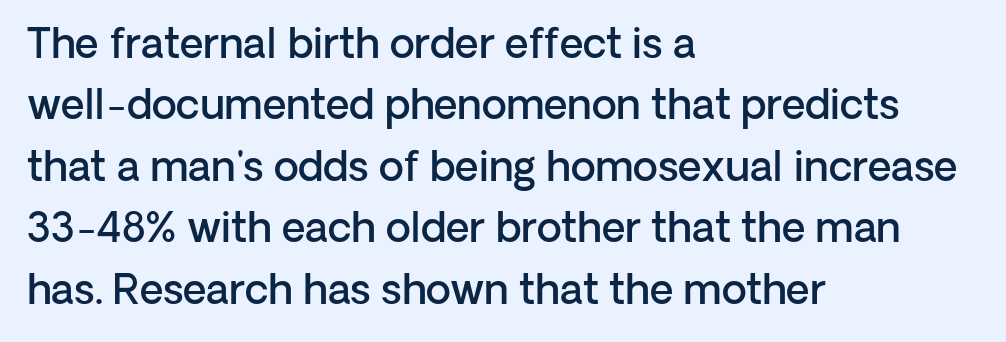
Reading down the block, your eye returns to a fixed left position each line. The passage shown is typeset with a sans-serif family. The letters sit at their default tracking, neither squeezed nor spread. Slightly chunky letters — semibold, I'd say, not full bold. Beneath every word, the page is bare.
